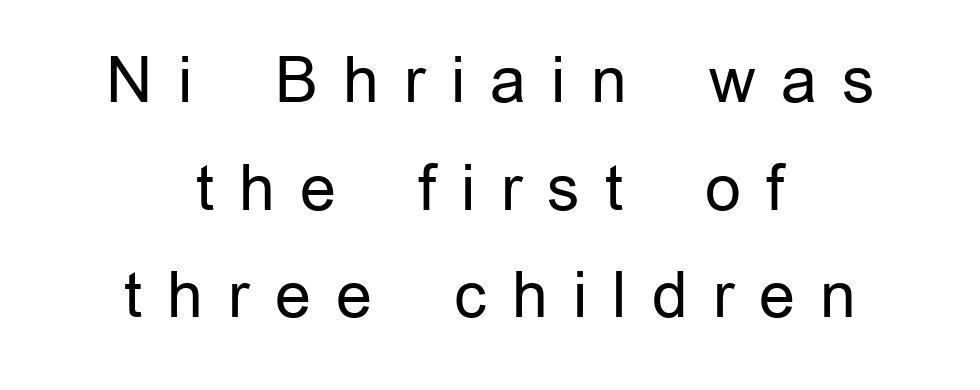
Q: Is the text bold? A: No.
Q: Is the text italic (slanted)? A: No, it is upright.
Q: Is the typeface a serif or a sans-serif typeface? A: Sans-serif.
Q: Is the text underlined? A: No.
Q: How is the paragraph aligned? A: Centered.
Q: Is the spacing between letters normal or unusually wide? A: Unusually wide.
Q: Width (condensed, normal, or wide)? A: Normal.
Q: Stroke contrast? A: Low.
Q: x-height? A: Medium.
Q: Monospaced? A: No.
